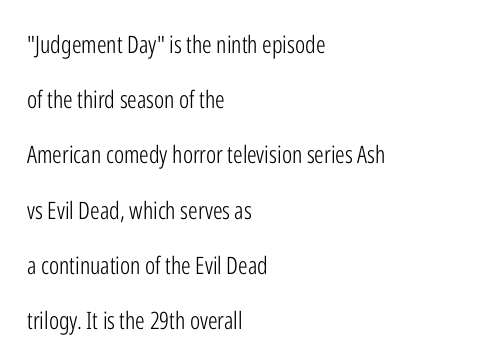
{"italic": "no", "bold": "no", "underline": "no", "align": "left", "line_spacing": "loose", "line_spacing_ratio": 2.3, "letter_spacing": "normal", "letter_spacing_em": 0.0, "glyph_px": 24}
